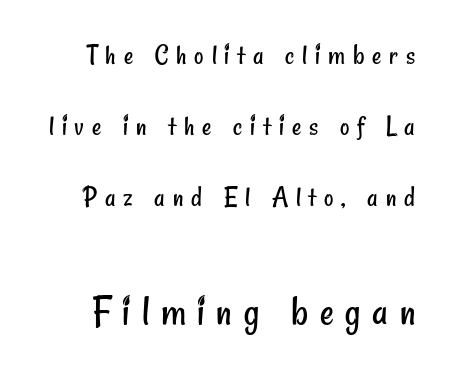
{"serif": "no", "bold": "no", "weight": "regular", "width": "condensed", "stroke_contrast": "low", "x_height": "small", "monospaced": "no", "underline": "no", "line_spacing": "loose", "line_spacing_ratio": 2.45, "letter_spacing": "wide", "letter_spacing_em": 0.27, "larger_block": "second", "size_ratio": 1.48, "glyph_px": 43}
